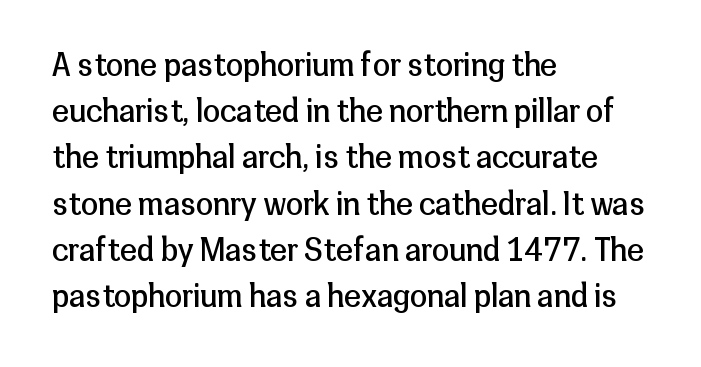
{"serif": "no", "italic": "no", "bold": "no", "weight": "regular", "width": "normal", "stroke_contrast": "low", "x_height": "medium", "monospaced": "no", "underline": "no", "align": "left", "line_spacing": "normal", "line_spacing_ratio": 1.49, "letter_spacing": "normal", "letter_spacing_em": 0.0, "glyph_px": 31}
